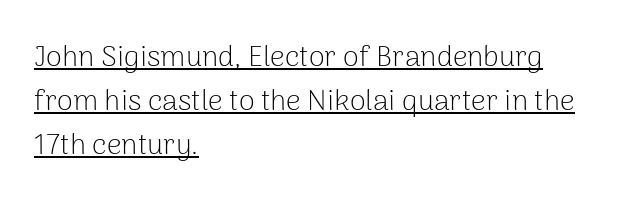
The image shows 29 px light sans-serif type, upright; set left-aligned, normal line spacing (1.51x), normal letter spacing, underlined; low stroke contrast and a medium x-height.
